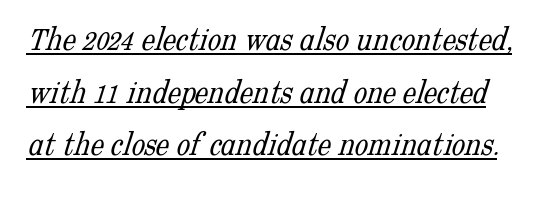
The image shows 34 px light serif type; set normal line spacing (1.55x), normal letter spacing, underlined; low stroke contrast and a medium x-height.
